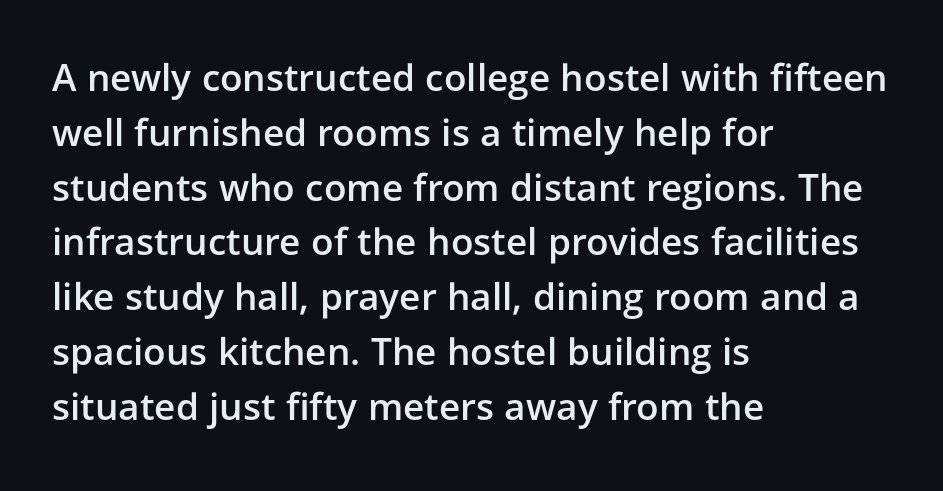
Q: Is the text bold? A: Semi-bold.
Q: Is the text italic (slanted)? A: No, it is upright.
Q: Is the typeface a serif or a sans-serif typeface? A: Sans-serif.
Q: Is the text underlined? A: No.
Q: How is the paragraph aligned? A: Left-aligned.
Q: Is the spacing between letters normal or unusually wide? A: Normal.
Q: Is the spacing between lines tight, normal or loose? A: Normal.
Q: Width (condensed, normal, or wide)? A: Normal.
Q: Stroke contrast? A: Low.
Q: x-height? A: Medium.
Q: Monospaced? A: No.
